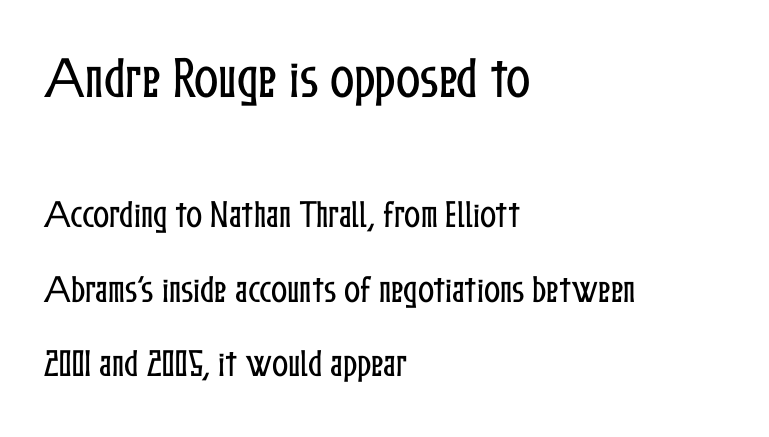
{"italic": "no", "width": "condensed", "stroke_contrast": "low", "x_height": "medium", "monospaced": "no", "underline": "no", "align": "left", "line_spacing": "loose", "line_spacing_ratio": 2.49, "letter_spacing": "normal", "letter_spacing_em": 0.0, "larger_block": "first", "size_ratio": 1.5, "glyph_px": 45}
